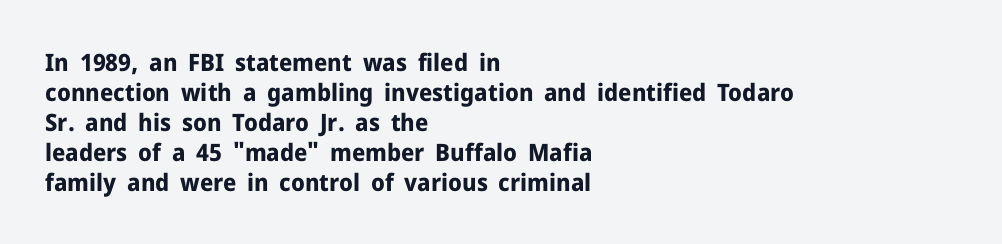
The characters look thick and weighty, a clear bold. Rows of type keep a routine distance in the vertical direction. Each word holds together tightly as a unit, with standard inter-letter gaps. Does the copy run flush right? No — it runs flush left. Beneath every word, the page is bare.
